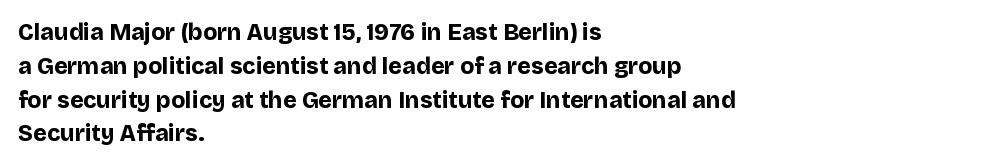
The image shows 23 px bold type, upright; set left-aligned, normal line spacing (1.47x), normal letter spacing, not underlined.
